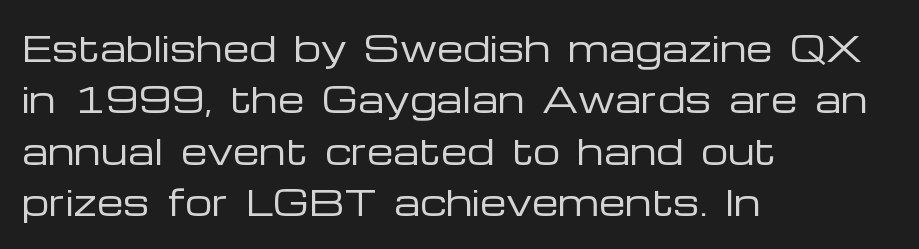
Q: Is the text bold? A: No.
Q: Is the text italic (slanted)? A: No, it is upright.
Q: Is the typeface a serif or a sans-serif typeface? A: Sans-serif.
Q: Is the text underlined? A: No.
Q: How is the paragraph aligned? A: Left-aligned.
Q: Is the spacing between letters normal or unusually wide? A: Normal.
Q: Is the spacing between lines tight, normal or loose? A: Normal.
Q: Width (condensed, normal, or wide)? A: Wide.
Q: Stroke contrast? A: Low.
Q: x-height? A: Medium.
Q: Monospaced? A: No.
